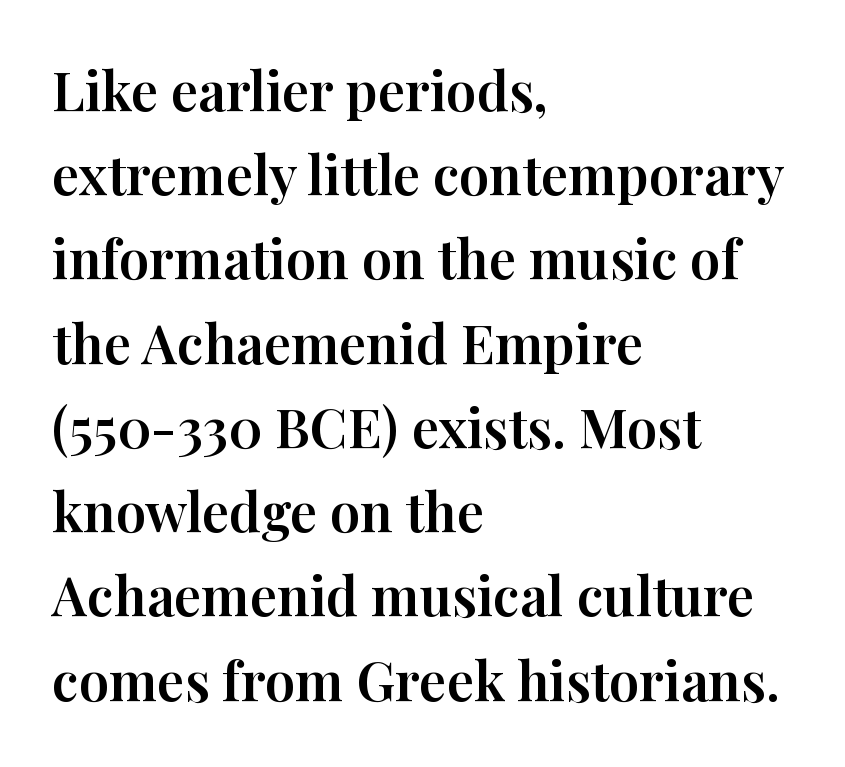
The image shows 54 px serif type, upright; set left-aligned, normal line spacing (1.56x), normal letter spacing, not underlined; high stroke contrast and a medium x-height.
